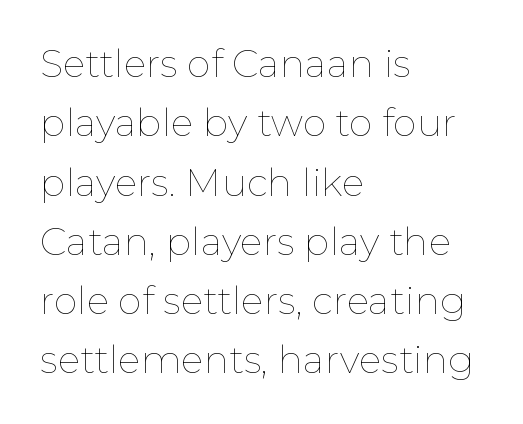
This is roman type, the default non-slanted kind. The passage shown is typed in a proportional face where columns would drift. The designer left line spacing at the default. The lines in this sample share a left origin and differ only in where they stop.
